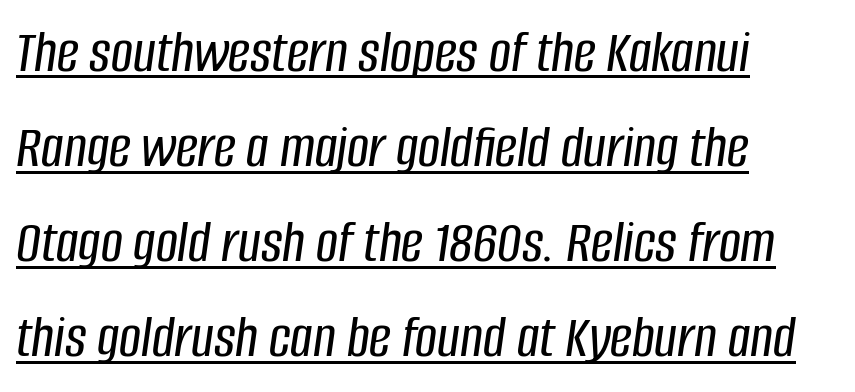
The glyphs look as if they've been sheared to an angle. Students, note that the glyphs here touch the page at normal intervals. Alignment: flush left. Do the characters align in a grid? No, the font is proportional. Does a line run under the words? Yes, clearly. Regarding leading, the lines here are spaced in the standard way.
